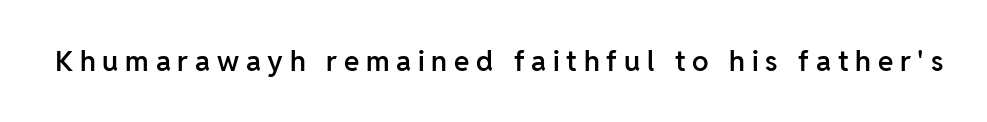
Q: Is the text bold? A: Semi-bold.
Q: Is the text italic (slanted)? A: No, it is upright.
Q: Is the typeface a serif or a sans-serif typeface? A: Sans-serif.
Q: Is the text underlined? A: No.
Q: Is the spacing between letters normal or unusually wide? A: Unusually wide.
Q: Width (condensed, normal, or wide)? A: Normal.
Q: Stroke contrast? A: Low.
Q: x-height? A: Medium.
Q: Monospaced? A: No.
